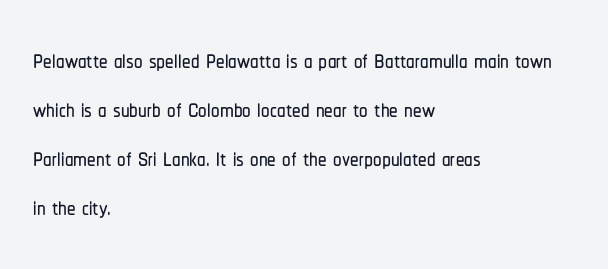
Q: Is the text italic (slanted)? A: No, it is upright.
Q: Is the typeface a serif or a sans-serif typeface? A: Sans-serif.
Q: Is the text underlined? A: No.
Q: How is the paragraph aligned? A: Left-aligned.
Q: Is the spacing between letters normal or unusually wide? A: Normal.
Q: Is the spacing between lines tight, normal or loose? A: Normal.
Q: Width (condensed, normal, or wide)? A: Condensed.
Q: Stroke contrast? A: Low.
Q: x-height? A: Medium.
Q: Monospaced? A: No.
